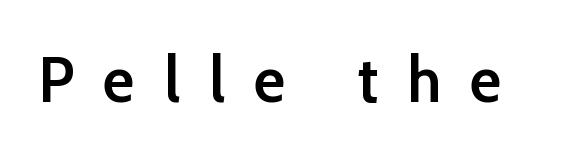
The image shows 66 px semibold sans-serif type, upright; set unusually wide letter spacing (+0.44 em), not underlined; low stroke contrast and a medium x-height.
